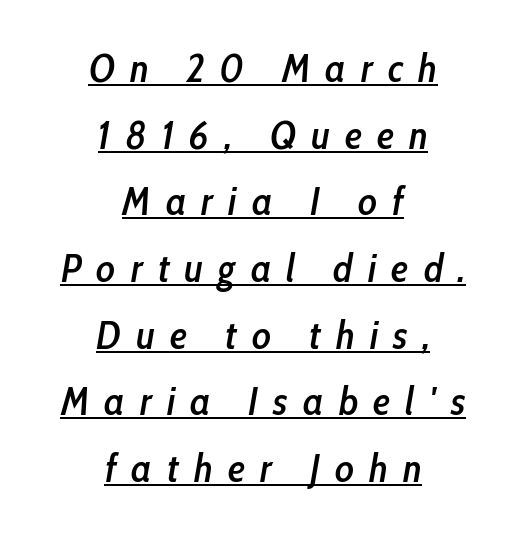
The image shows 39 px semibold, condensed type, italic (leaning right); set centered, line spacing 1.71x, unusually wide letter spacing (+0.39 em), underlined; low stroke contrast and a medium x-height.
